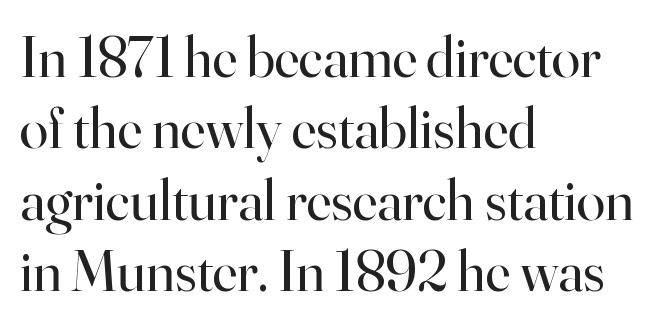
The image shows 58 px regular-weight serif type, upright; set left-aligned, line spacing 1.23x, normal letter spacing, not underlined; high stroke contrast and a small x-height.
